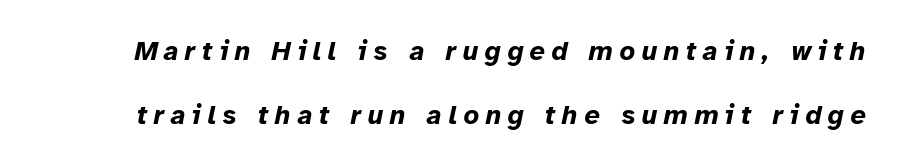
{"italic": "yes", "lean": "right", "slant_degrees": 12, "bold": "yes", "underline": "no", "line_spacing": "loose", "line_spacing_ratio": 2.36, "letter_spacing": "wide", "letter_spacing_em": 0.24, "glyph_px": 27}
